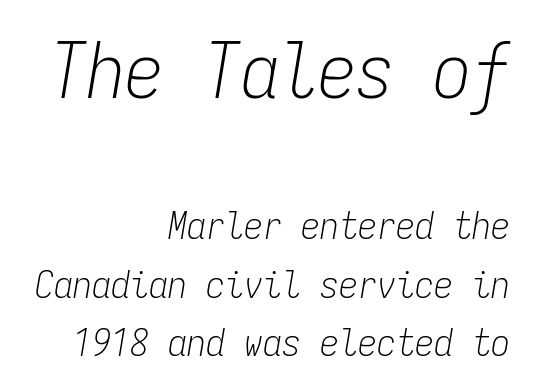
{"italic": "yes", "lean": "right", "slant_degrees": 9, "bold": "no", "weight": "light", "width": "condensed", "stroke_contrast": "low", "x_height": "medium", "monospaced": "yes", "underline": "no", "align": "right", "line_spacing": "normal", "line_spacing_ratio": 1.53, "letter_spacing": "normal", "letter_spacing_em": 0.0, "larger_block": "first", "size_ratio": 2.03, "glyph_px": 77}
